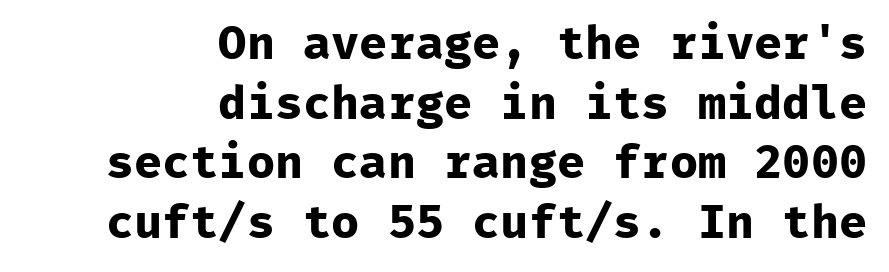
Serif or sans? Sans — the stroke terminals are bare. No italicization has been applied; the sample stays upright. Notice how the passage keeps a crisp vertical edge on the right only. The foot of each line stays bare and open. The rendering uses typewriter-style spacing with identical character cells.
